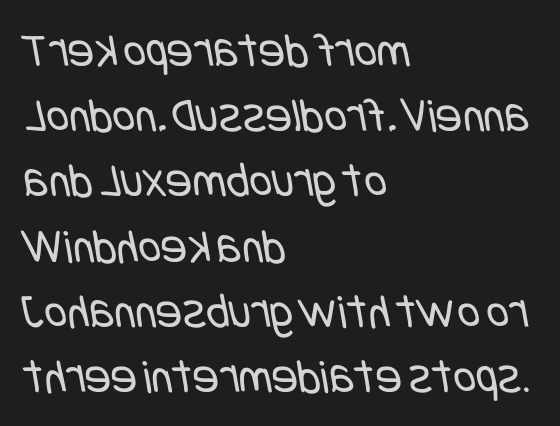
Font category for this specimen: sans-serif. Summary of weight: not heavy and not bold. The words here are not underlined. These lines sit exactly where default settings would place them.
